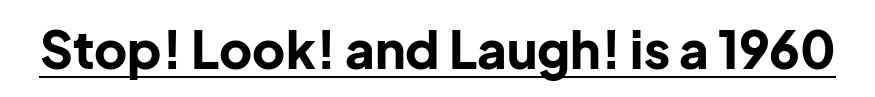
The characters look thick and weighty, a clear bold. A typesetter would call this proportional, since set widths differ per character. Each letter's strokes conclude bluntly, with no projecting serifs. Each word holds together tightly as a unit, with standard inter-letter gaps.
